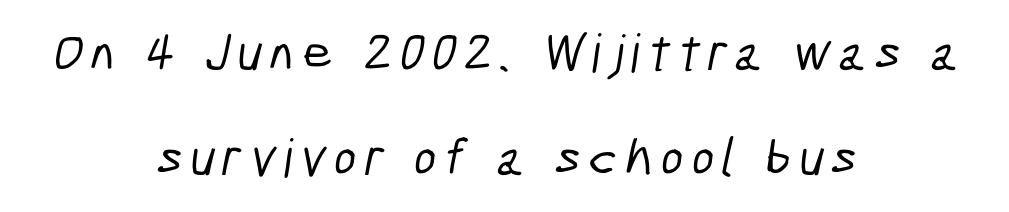
{"serif": "no", "width": "condensed", "stroke_contrast": "low", "x_height": "medium", "monospaced": "no", "underline": "no", "align": "center", "line_spacing": "loose", "line_spacing_ratio": 1.99, "glyph_px": 53}
